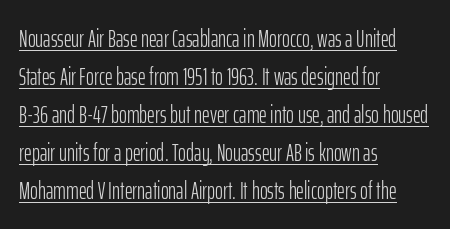
This rendering uses left alignment, leaving the right contour irregular. The rendering uses a moderate line-height, typical for paragraphs. Decoration check: the copy is underlined. Nope, not italic — everything's standing straight. The font is comparable to plain body text, perhaps lighter.
